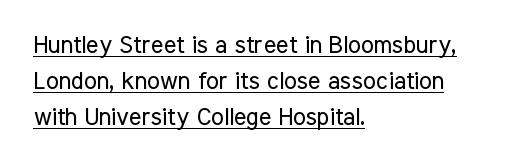
The image shows 24 px text type, upright; set left-aligned, normal line spacing (1.49x), normal letter spacing, underlined.
